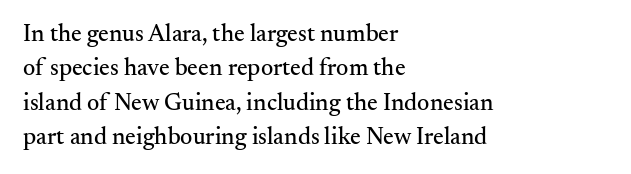
The image shows 24 px text type, upright; set left-aligned, normal line spacing (1.43x), normal letter spacing, not underlined.
